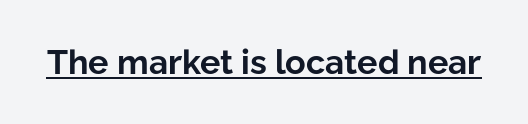
Plenty of ink on the page — the face is bold. Looks like regular typesetting: each glyph gets only the width it needs. Standard letterfit; no display-style spreading of the glyphs. Ordinary non-slanted type is in use. Underlining? Definitely there. The designer went with a sans here, leaving each stem footless.
